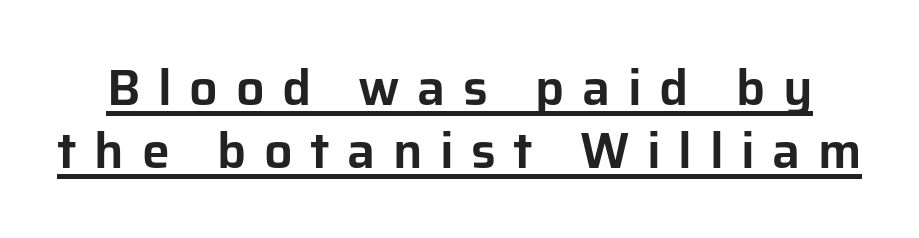
{"serif": "no", "italic": "no", "width": "normal", "stroke_contrast": "low", "x_height": "medium", "monospaced": "no", "underline": "yes", "line_spacing": "normal", "line_spacing_ratio": 1.26, "letter_spacing": "wide", "letter_spacing_em": 0.35, "glyph_px": 50}
